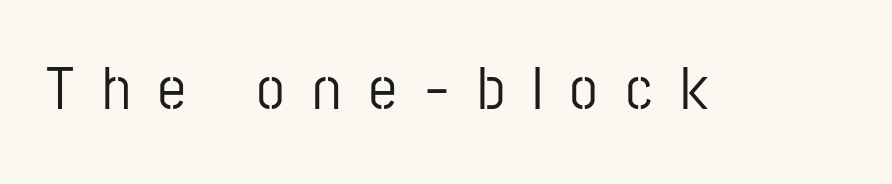
{"serif": "no", "italic": "no", "width": "condensed", "stroke_contrast": "low", "x_height": "medium", "monospaced": "no", "underline": "no", "letter_spacing": "wide", "letter_spacing_em": 0.47, "glyph_px": 61}
